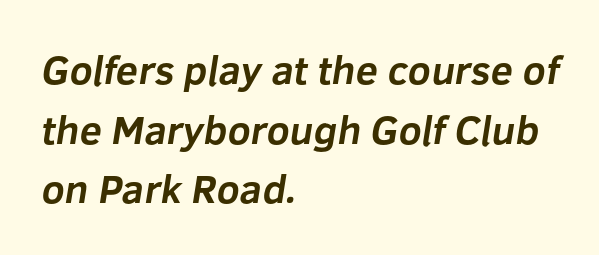
The image shows 40 px bold sans-serif type; set left-aligned, normal line spacing (1.49x), normal letter spacing, not underlined; low stroke contrast and a medium x-height.
